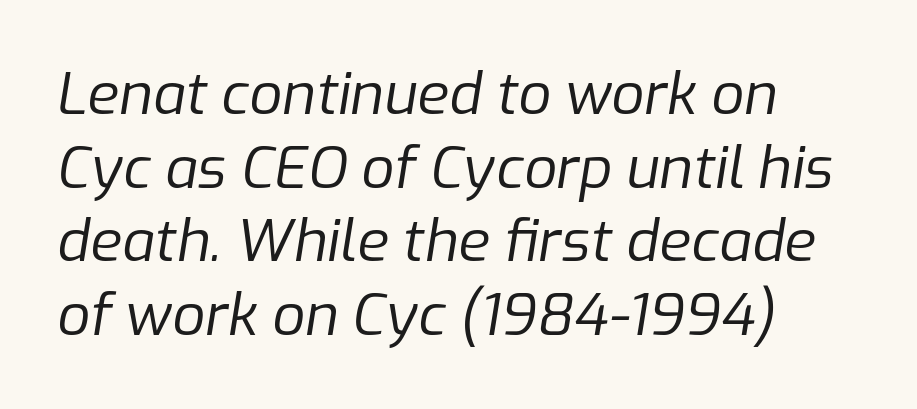
The image shows 58 px regular-weight type, italic (leaning right); set left-aligned, normal line spacing (1.27x), normal letter spacing, not underlined; low stroke contrast and a medium x-height.
